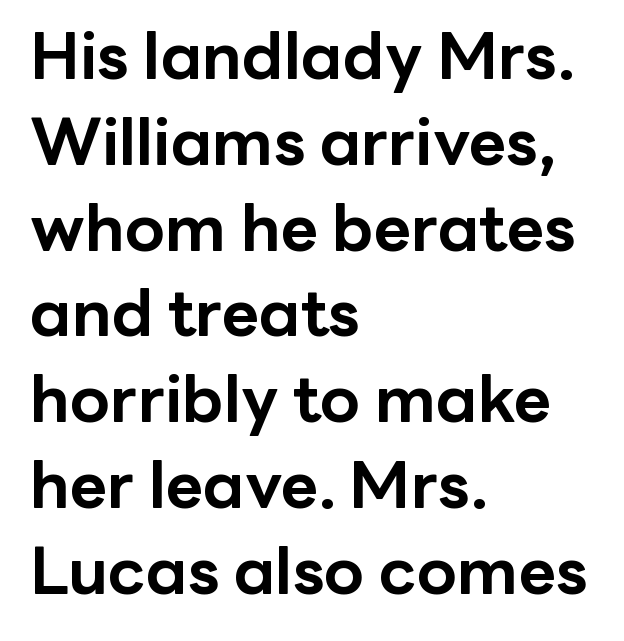
{"serif": "no", "italic": "no", "bold": "yes", "weight": "bold", "width": "normal", "stroke_contrast": "low", "x_height": "medium", "monospaced": "no", "underline": "no", "align": "left", "line_spacing": "normal", "line_spacing_ratio": 1.32, "letter_spacing": "normal", "letter_spacing_em": 0.0, "glyph_px": 65}
